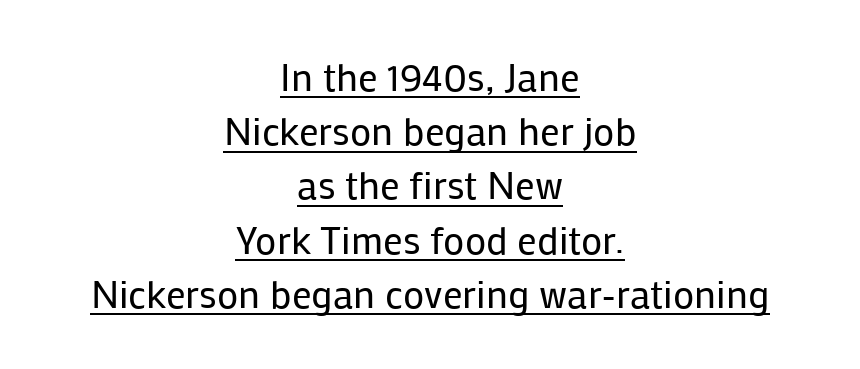
Q: Is the text bold? A: No.
Q: Is the text italic (slanted)? A: No, it is upright.
Q: Is the typeface a serif or a sans-serif typeface? A: Sans-serif.
Q: Is the text underlined? A: Yes.
Q: How is the paragraph aligned? A: Centered.
Q: Is the spacing between letters normal or unusually wide? A: Normal.
Q: Is the spacing between lines tight, normal or loose? A: Normal.
Q: Width (condensed, normal, or wide)? A: Normal.
Q: Stroke contrast? A: Low.
Q: x-height? A: Medium.
Q: Monospaced? A: No.
